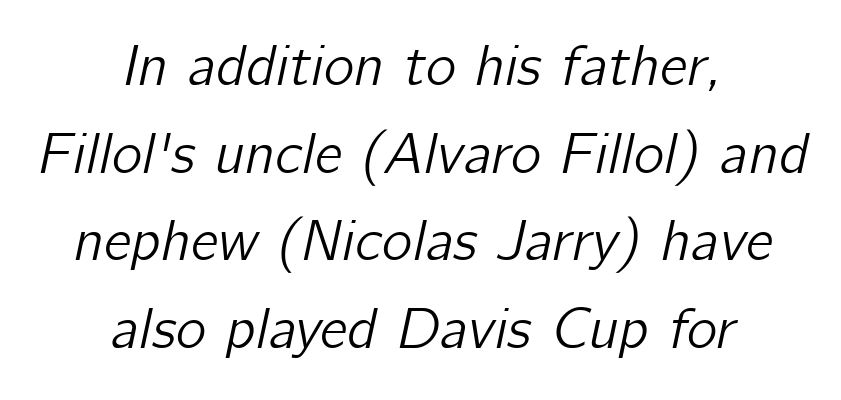
{"italic": "yes", "lean": "right", "slant_degrees": 12, "width": "normal", "stroke_contrast": "low", "x_height": "medium", "monospaced": "no", "underline": "no", "align": "center", "line_spacing": "normal", "line_spacing_ratio": 1.51, "letter_spacing": "normal", "letter_spacing_em": 0.0, "glyph_px": 58}
